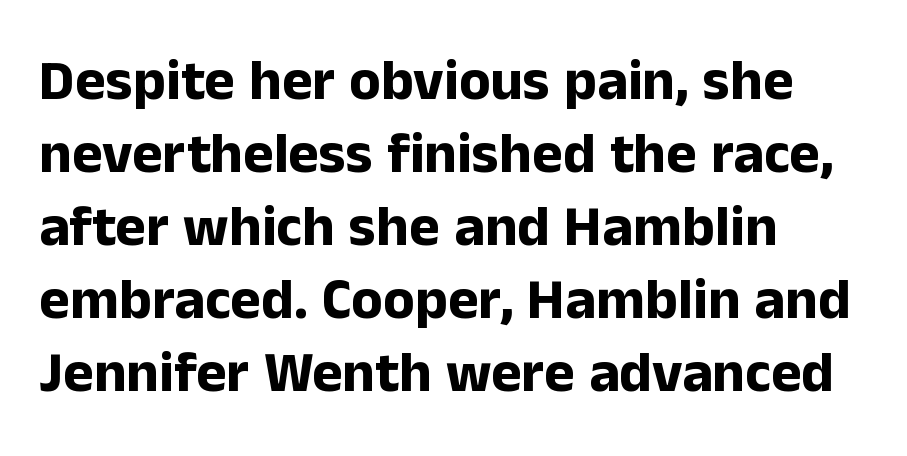
Q: Is the text bold? A: Yes.
Q: Is the text italic (slanted)? A: No, it is upright.
Q: Is the typeface a serif or a sans-serif typeface? A: Sans-serif.
Q: Is the text underlined? A: No.
Q: How is the paragraph aligned? A: Left-aligned.
Q: Is the spacing between letters normal or unusually wide? A: Normal.
Q: Is the spacing between lines tight, normal or loose? A: Normal.
Q: Width (condensed, normal, or wide)? A: Normal.
Q: Stroke contrast? A: Low.
Q: x-height? A: Medium.
Q: Monospaced? A: No.
